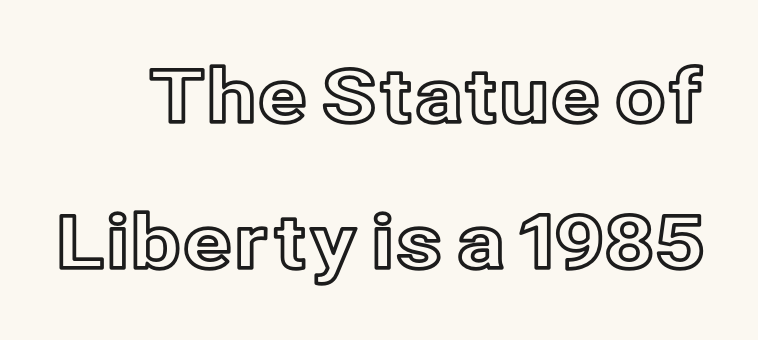
{"italic": "no", "width": "normal", "x_height": "medium", "monospaced": "no", "underline": "no", "line_spacing": "loose", "line_spacing_ratio": 1.97, "letter_spacing": "normal", "letter_spacing_em": 0.0, "glyph_px": 74}
